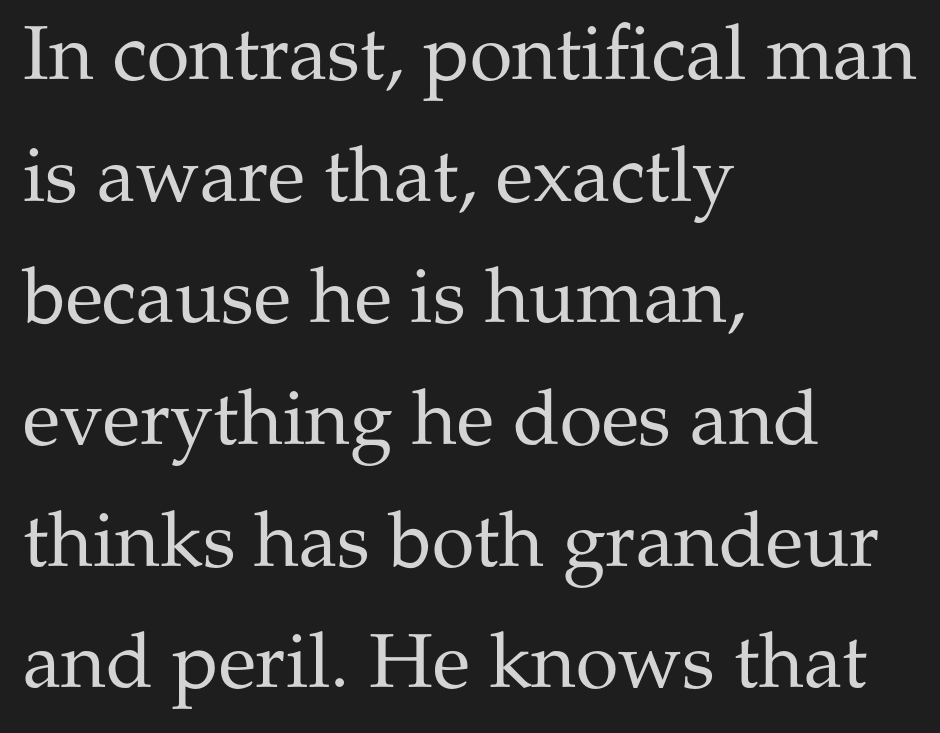
How are the letters spaced? Ordinarily, with no added tracking. Is this a heavy cut? Hardly; it is regular or lighter. The letters advance in unequal steps, a hallmark of proportional type. Vertical strokes here are truly vertical. These lines sit exactly where default settings would place them. Check the space under the baseline: it is left empty.
